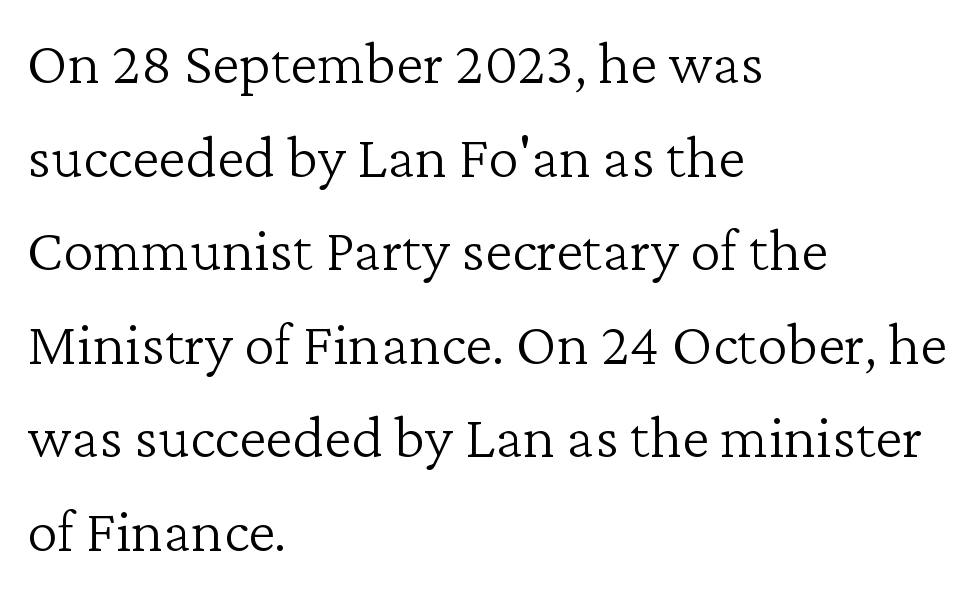
This sample is left-justified, so line endings fall wherever the words run out. No letter is thick-stroked: the sample isn't bold. The gap between lines stays unmarked. Unlike italic type, these characters show no tilt at all.
